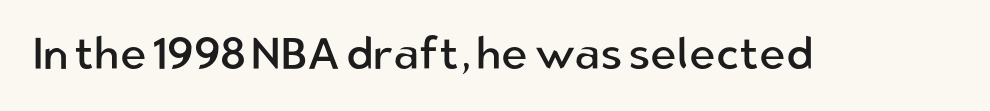
{"serif": "no", "italic": "no", "bold": "no", "weight": "regular", "width": "normal", "stroke_contrast": "low", "x_height": "medium", "monospaced": "no", "underline": "no", "letter_spacing": "normal", "letter_spacing_em": 0.0, "glyph_px": 45}
